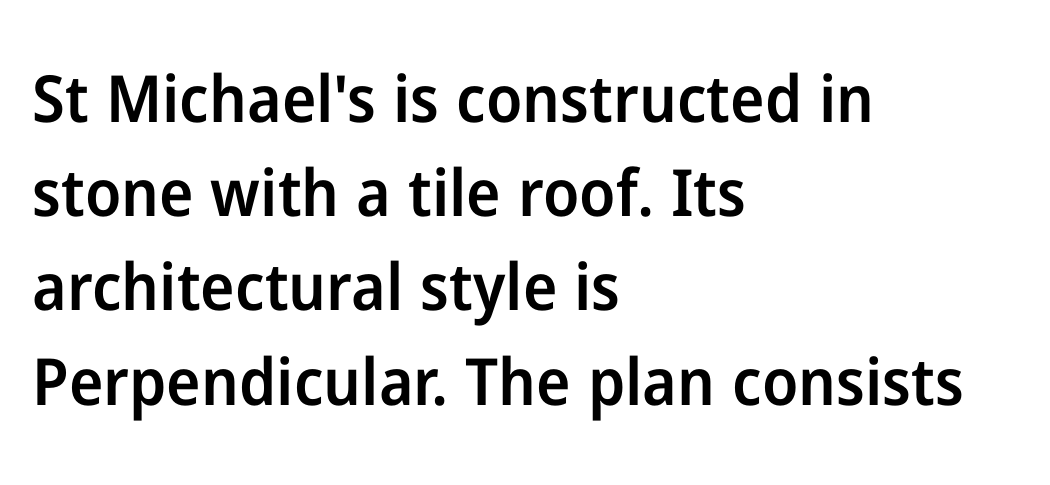
The image shows 65 px semibold sans-serif type, upright; set left-aligned, normal line spacing (1.45x), normal letter spacing, not underlined; low stroke contrast and a medium x-height.
